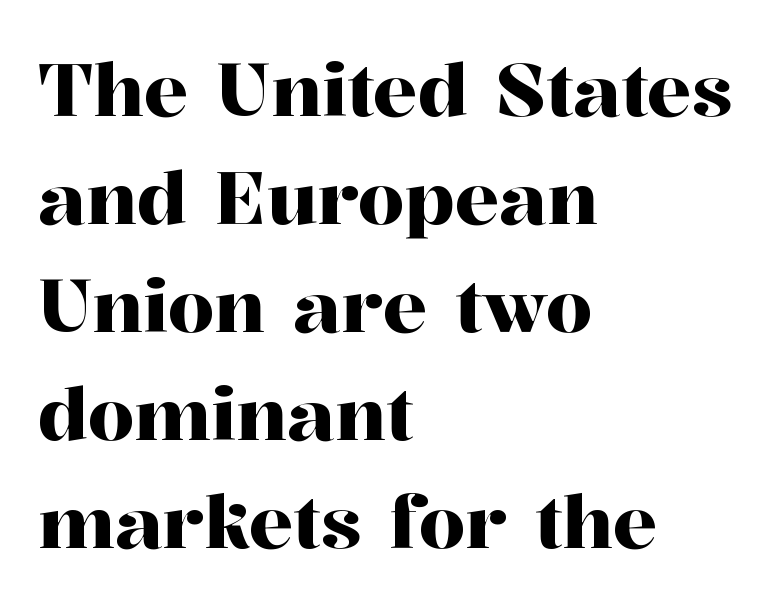
Q: Is the text italic (slanted)? A: No, it is upright.
Q: Is the typeface a serif or a sans-serif typeface? A: Serif.
Q: Is the text underlined? A: No.
Q: How is the paragraph aligned? A: Left-aligned.
Q: Is the spacing between letters normal or unusually wide? A: Normal.
Q: Is the spacing between lines tight, normal or loose? A: Normal.
Q: Width (condensed, normal, or wide)? A: Normal.
Q: Stroke contrast? A: High.
Q: x-height? A: Medium.
Q: Monospaced? A: No.
